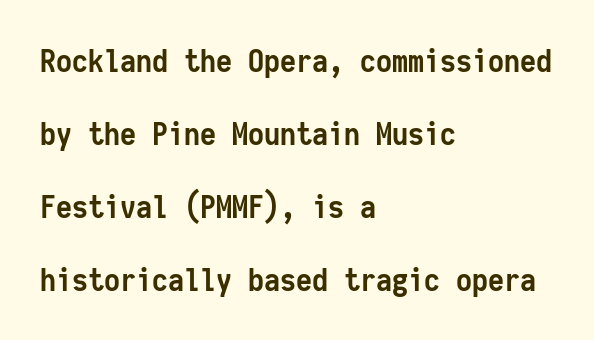
The image shows 32 px semibold, condensed sans-serif type, upright, monospaced; set left-aligned, loose line spacing (2.28x), normal letter spacing, not underlined; low stroke contrast and a medium x-height.
